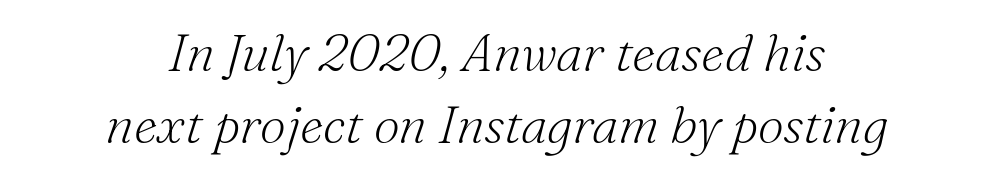
The image shows 52 px light serif type, italic (leaning right); set centered, normal line spacing (1.38x), normal letter spacing, not underlined; medium stroke contrast and a small x-height.
